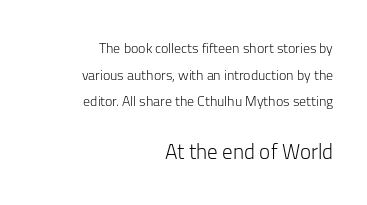
Q: Is the text bold? A: No.
Q: Is the text italic (slanted)? A: No, it is upright.
Q: Is the text underlined? A: No.
Q: How is the paragraph aligned? A: Right-aligned.
Q: Is the spacing between letters normal or unusually wide? A: Normal.
Q: Is the spacing between lines tight, normal or loose? A: Loose.
Q: Which block of text is set in a larger size, the first (top) or the second (bottom)? A: The second (bottom) one.
